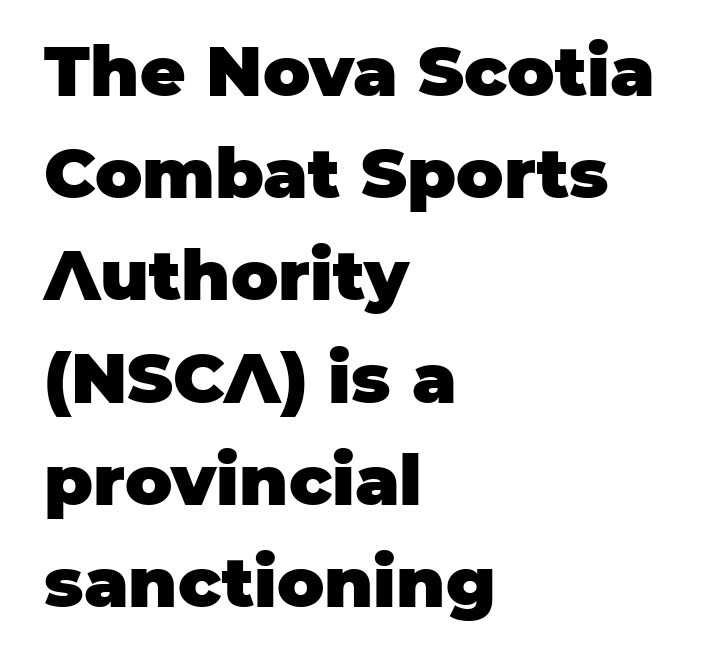
{"serif": "no", "italic": "no", "bold": "yes", "weight": "heavy", "width": "normal", "stroke_contrast": "low", "x_height": "large", "monospaced": "no", "underline": "no", "align": "left", "line_spacing": "normal", "line_spacing_ratio": 1.46, "letter_spacing": "normal", "letter_spacing_em": 0.0, "glyph_px": 70}
